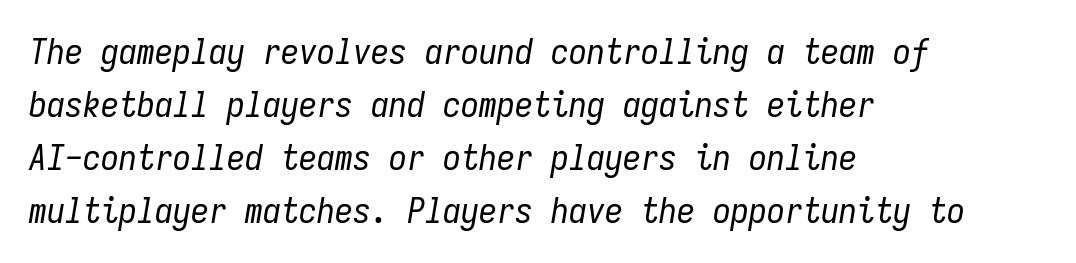
{"italic": "yes", "lean": "right", "slant_degrees": 9, "bold": "no", "weight": "regular", "width": "condensed", "stroke_contrast": "low", "x_height": "medium", "monospaced": "yes", "underline": "no", "align": "left", "line_spacing": "normal", "line_spacing_ratio": 1.47, "letter_spacing": "normal", "letter_spacing_em": 0.0, "glyph_px": 36}
